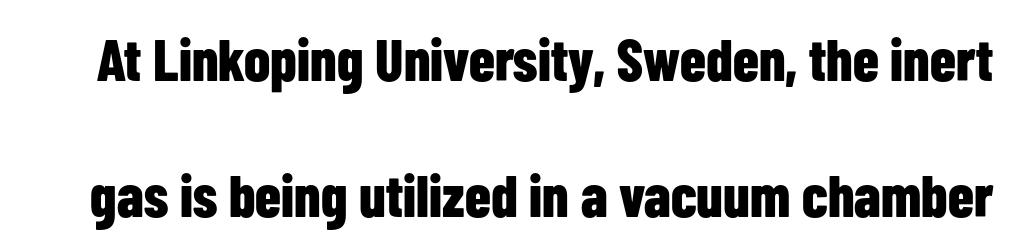
The font family rendered here belongs to the sans-serif group. Is there any slant? The stems are plumb. Underlining? Definitely not there. Notice how thick the strokes are: this is what a full bold looks like. The designer dialed line spacing up above the default.
